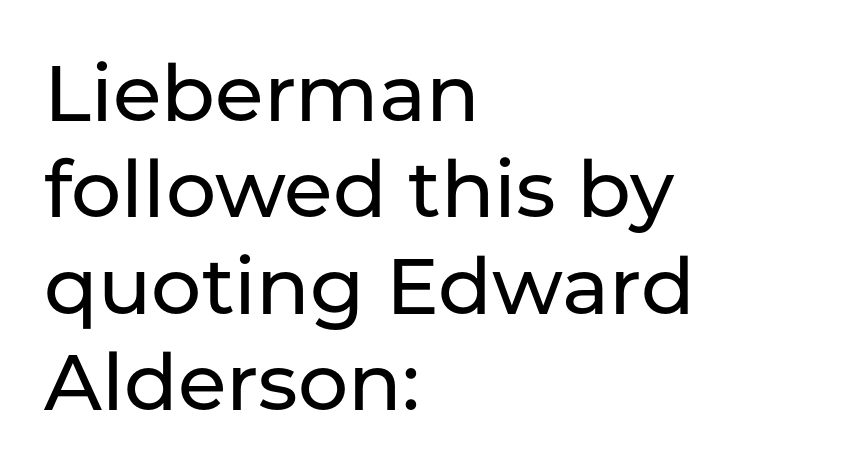
{"serif": "no", "italic": "no", "width": "normal", "stroke_contrast": "low", "x_height": "medium", "monospaced": "no", "underline": "no", "align": "left", "line_spacing_ratio": 1.22, "letter_spacing": "normal", "letter_spacing_em": 0.0, "glyph_px": 79}
